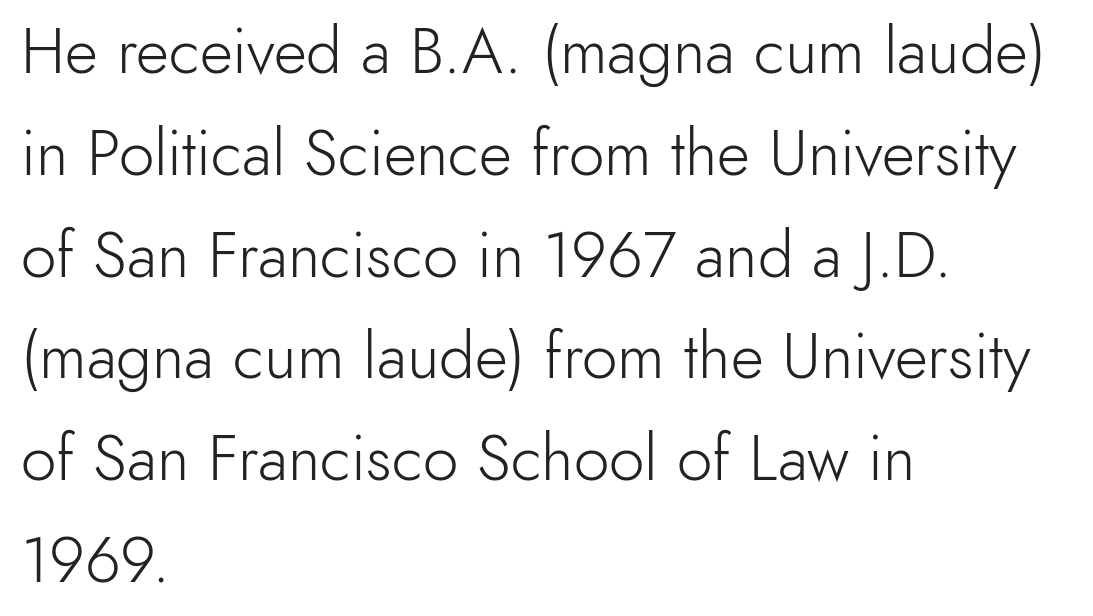
The image shows 64 px light sans-serif type, upright; set left-aligned, normal line spacing (1.59x), normal letter spacing, not underlined; a small x-height.
